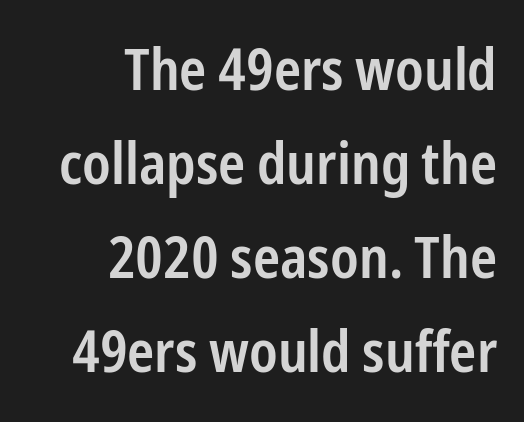
Compared with typical paragraphs, the rows here are spaced about the same. Proportional: the letters do not fall into vertical columns. No word sits above an underline. The type sits square on the baseline with zero lean.
